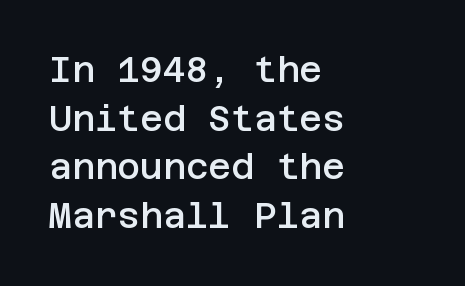
Q: Is the text bold? A: Semi-bold.
Q: Is the text italic (slanted)? A: No, it is upright.
Q: Is the typeface a serif or a sans-serif typeface? A: Sans-serif.
Q: Is the text underlined? A: No.
Q: How is the paragraph aligned? A: Left-aligned.
Q: Is the spacing between letters normal or unusually wide? A: Normal.
Q: Is the spacing between lines tight, normal or loose? A: Normal.
Q: Width (condensed, normal, or wide)? A: Normal.
Q: Stroke contrast? A: Low.
Q: x-height? A: Large.
